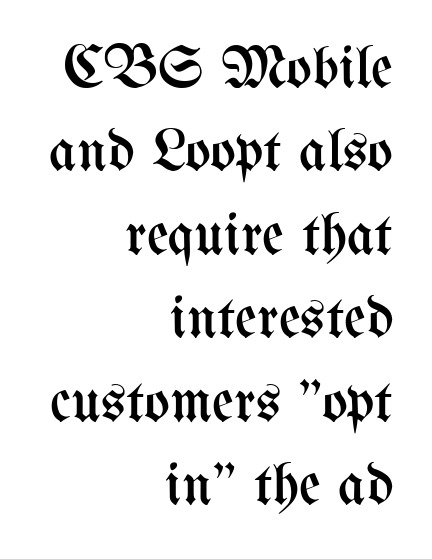
Q: Is the text bold? A: No.
Q: Is the text italic (slanted)? A: No, it is upright.
Q: Is the text underlined? A: No.
Q: How is the paragraph aligned? A: Right-aligned.
Q: Is the spacing between letters normal or unusually wide? A: Normal.
Q: Is the spacing between lines tight, normal or loose? A: Normal.
Q: Width (condensed, normal, or wide)? A: Condensed.
Q: Stroke contrast? A: Medium.
Q: x-height? A: Medium.
Q: Monospaced? A: No.
